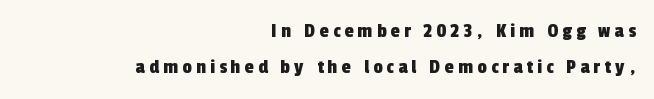
The image shows 21 px text type; set right-aligned, line spacing 1.72x, unusually wide letter spacing (+0.2 em), not underlined.
